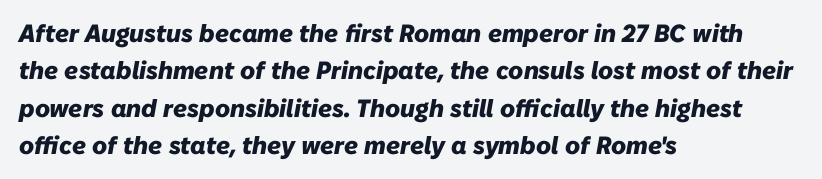
{"italic": "yes", "lean": "right", "slant_degrees": 10, "bold": "yes", "underline": "no", "align": "left", "line_spacing": "normal", "line_spacing_ratio": 1.5, "letter_spacing": "normal", "letter_spacing_em": 0.0, "glyph_px": 25}
